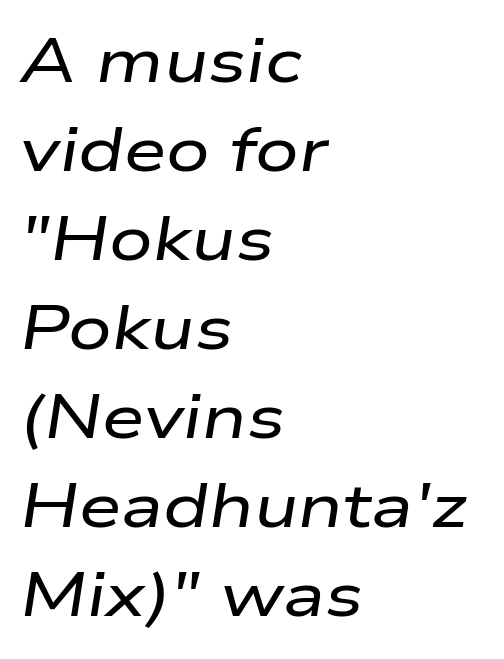
{"italic": "yes", "lean": "right", "slant_degrees": 9, "width": "wide", "stroke_contrast": "low", "x_height": "medium", "monospaced": "no", "underline": "no", "align": "left", "line_spacing": "normal", "line_spacing_ratio": 1.46, "letter_spacing": "normal", "letter_spacing_em": 0.0, "glyph_px": 61}
